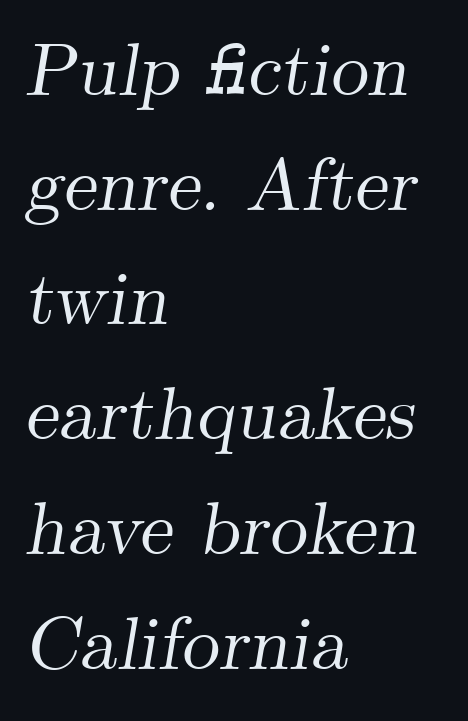
Q: Is the text italic (slanted)? A: Yes, it leans right by about 9 degrees.
Q: Is the typeface a serif or a sans-serif typeface? A: Serif.
Q: Is the text underlined? A: No.
Q: How is the paragraph aligned? A: Left-aligned.
Q: Is the spacing between letters normal or unusually wide? A: Normal.
Q: Is the spacing between lines tight, normal or loose? A: Normal.
Q: Width (condensed, normal, or wide)? A: Normal.
Q: Stroke contrast? A: Medium.
Q: x-height? A: Small.
Q: Monospaced? A: No.
